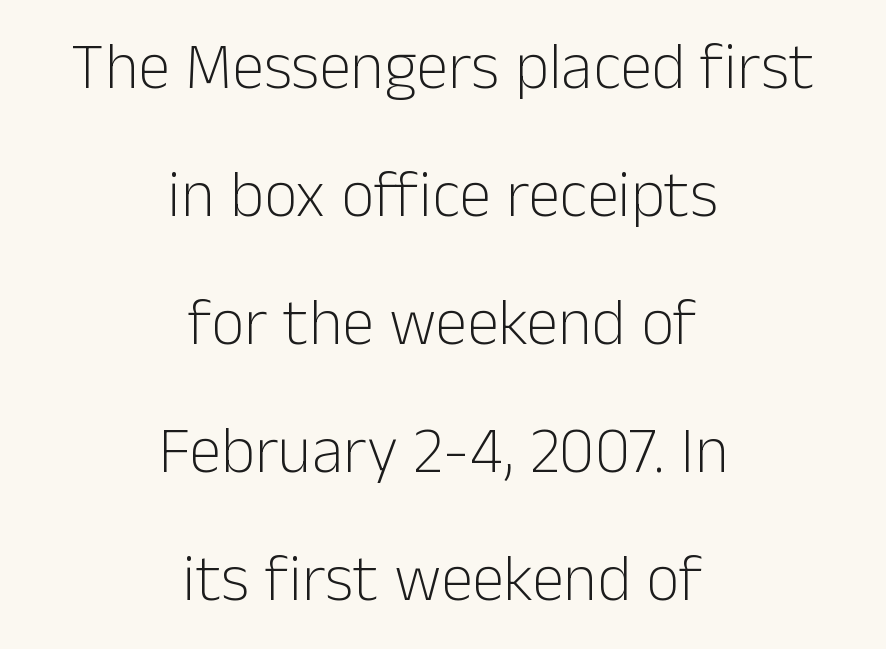
The image shows 65 px light sans-serif type, upright; set centered, loose line spacing (1.97x), normal letter spacing, not underlined; low stroke contrast and a medium x-height.
